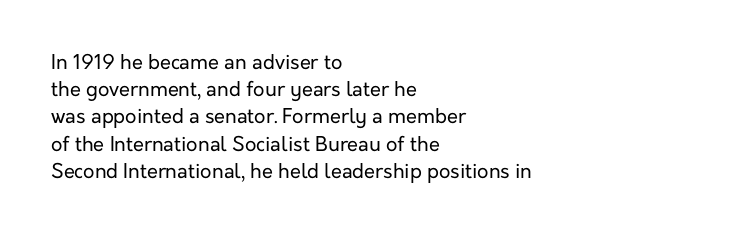
{"italic": "no", "bold": "no", "underline": "no", "align": "left", "line_spacing": "normal", "line_spacing_ratio": 1.36, "letter_spacing": "normal", "letter_spacing_em": 0.0, "glyph_px": 20}
